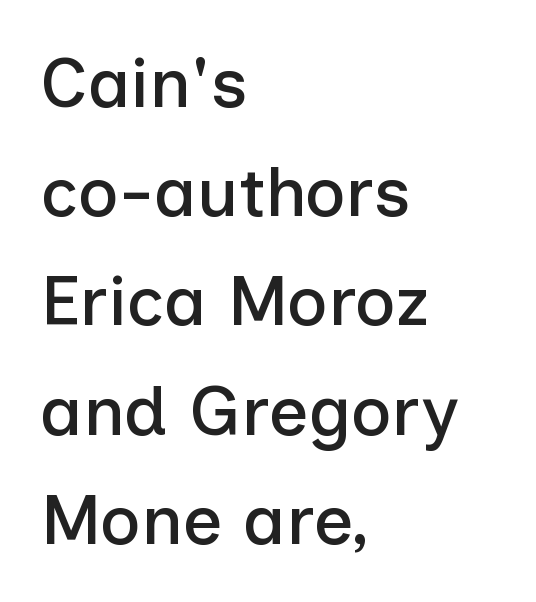
The image shows 70 px sans-serif type, upright; set left-aligned, normal line spacing (1.56x), normal letter spacing, not underlined; low stroke contrast and a medium x-height.
